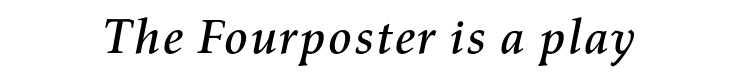
{"italic": "yes", "lean": "right", "slant_degrees": 11, "width": "normal", "stroke_contrast": "medium", "x_height": "medium", "monospaced": "no", "underline": "no", "letter_spacing": "normal", "letter_spacing_em": 0.0, "glyph_px": 49}
